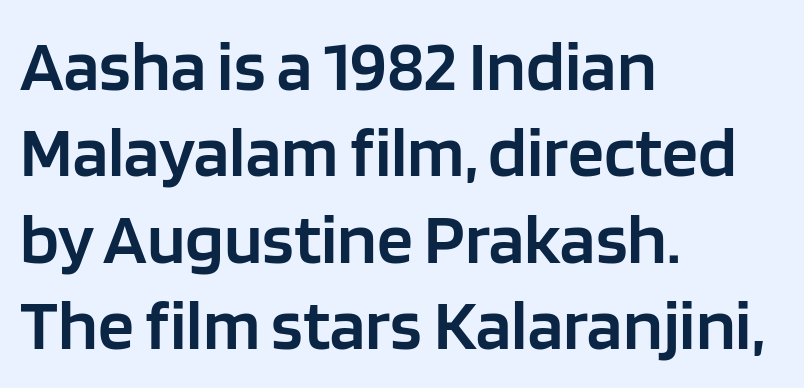
The image shows 72 px semibold sans-serif type, upright; set left-aligned, line spacing 1.2x, normal letter spacing, not underlined; low stroke contrast and a large x-height.
